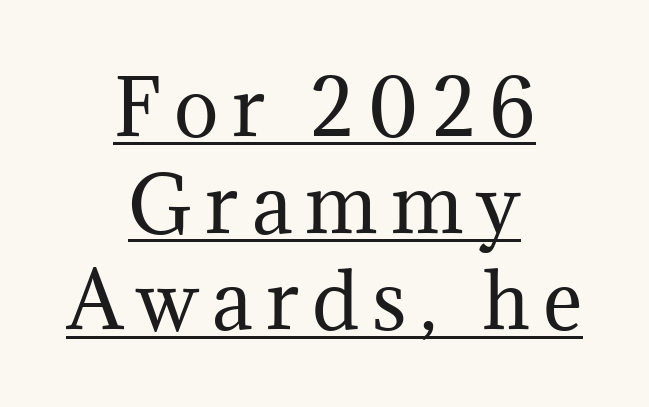
Honestly, the underline is the first thing you notice here. The passage is arranged like a title page — every line centered. Examine the stroke ends and you'll spot serifs. Upright lettering throughout. Weight: in the light-to-regular range. You could not count columns in this text — the font is proportionally spaced.
